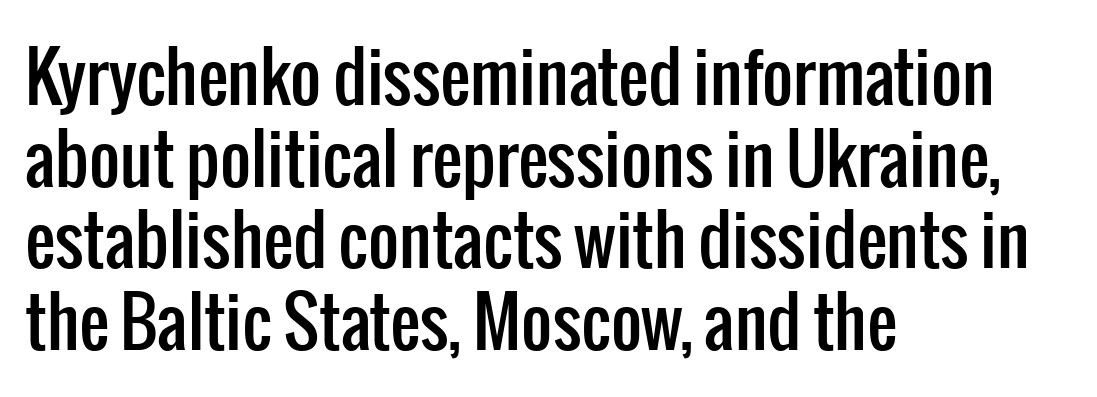
The image shows 67 px condensed sans-serif type, upright; set left-aligned, line spacing 1.22x, normal letter spacing, not underlined; low stroke contrast and a medium x-height.
